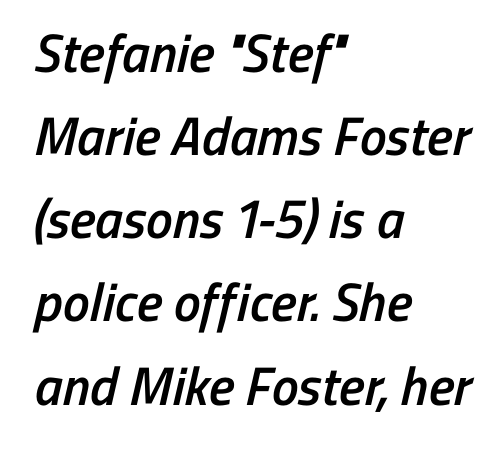
The image shows 54 px semibold, condensed sans-serif type; set left-aligned, normal line spacing (1.54x), normal letter spacing, not underlined; low stroke contrast and a medium x-height.
